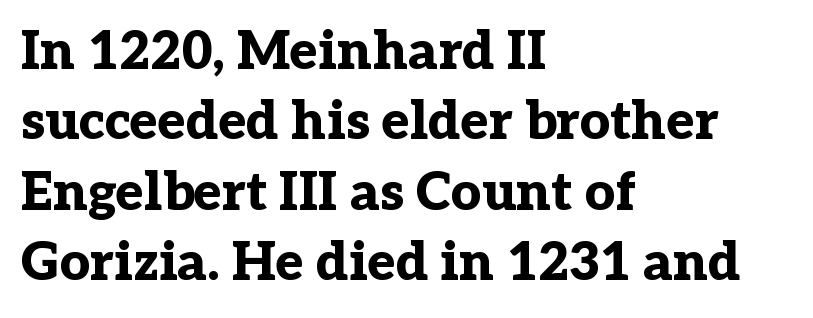
Quick note: underline off. Unlike a clean sans, this face finishes its strokes with serifs. You can tell it's not italic because the verticals are truly vertical. Tracking value appears to be zero — textbook default spacing.
